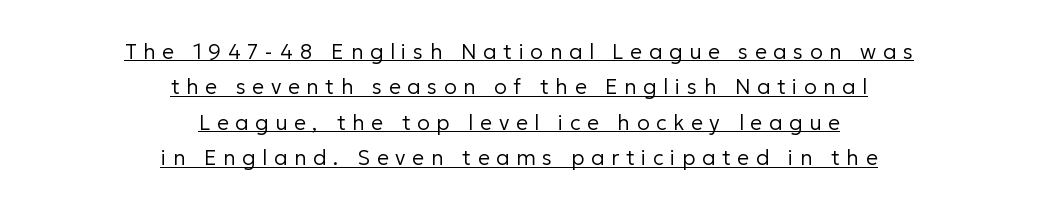
Q: Is the text bold? A: No.
Q: Is the text italic (slanted)? A: No, it is upright.
Q: Is the text underlined? A: Yes.
Q: How is the paragraph aligned? A: Centered.
Q: Is the spacing between letters normal or unusually wide? A: Unusually wide.
Q: Is the spacing between lines tight, normal or loose? A: Normal.
